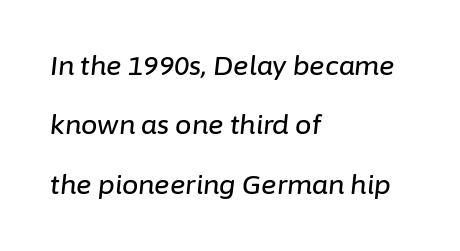
This rendering uses left alignment, leaving the right contour irregular. Students, observe: this is what heavily led, spacious text looks like. The foot of each line stays bare and open. Inter-character spacing is left at the font's built-in metrics. An italicized treatment has been applied to the whole sample.
